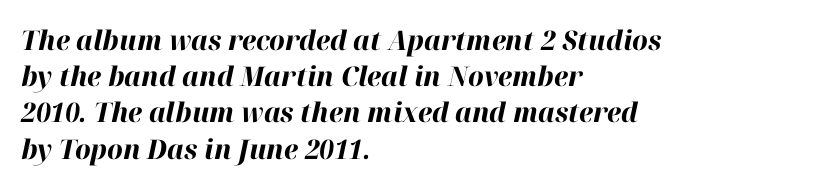
{"italic": "yes", "lean": "right", "slant_degrees": 12, "bold": "yes", "underline": "no", "align": "left", "line_spacing": "normal", "line_spacing_ratio": 1.34, "letter_spacing": "normal", "letter_spacing_em": 0.0, "glyph_px": 27}
